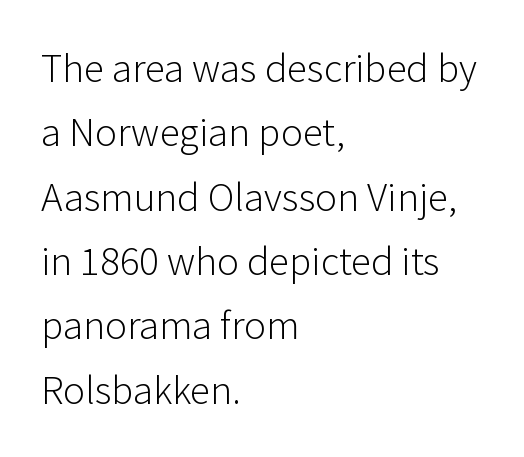
If you drew a line through each stem, it would be perfectly vertical. Examine the stroke ends and you'll find no serifs. Type without underlining. Counters stay open thanks to moderate or lighter strokes. Line starts are locked; line ends wander.
